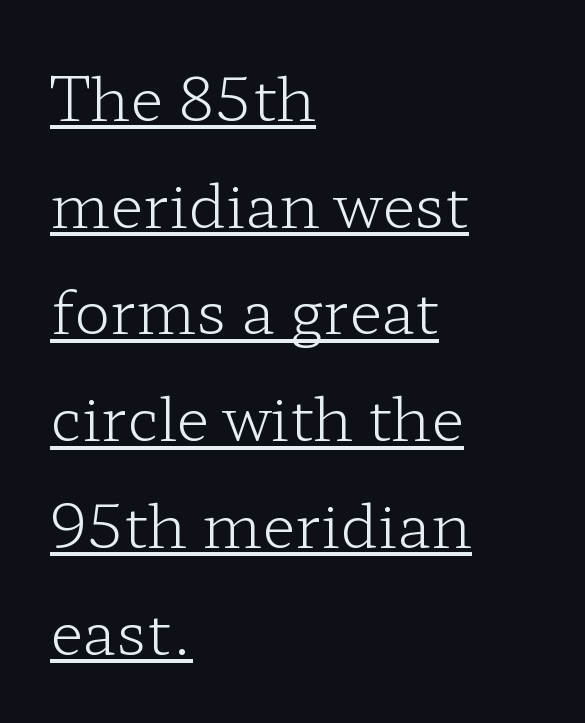
The image shows 61 px light, wide serif type, upright; set left-aligned, line spacing 1.75x, normal letter spacing, underlined; low stroke contrast and a medium x-height.
